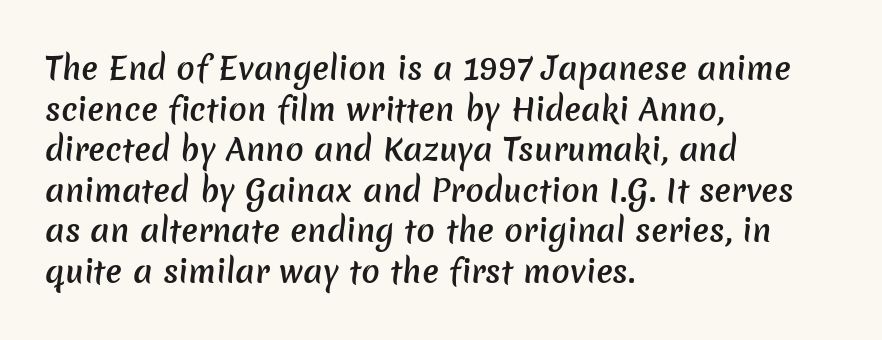
To sum up the face: it is a sans, with no serifs. One-word summary of the alignment: left. Here the designer chose a conventional face with non-uniform glyph widths. Anything drawn beneath the words? Only blank space. Its strokes are somewhat broadened, the hallmark of semibold type.
